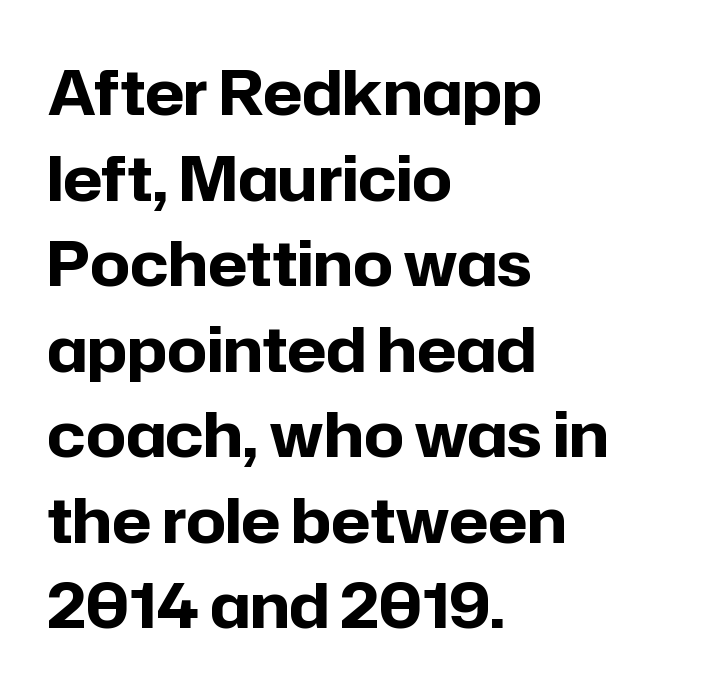
{"serif": "no", "italic": "no", "bold": "yes", "weight": "bold", "width": "normal", "stroke_contrast": "low", "x_height": "medium", "monospaced": "no", "underline": "no", "align": "left", "line_spacing": "normal", "line_spacing_ratio": 1.38, "letter_spacing": "normal", "letter_spacing_em": 0.0, "glyph_px": 62}
